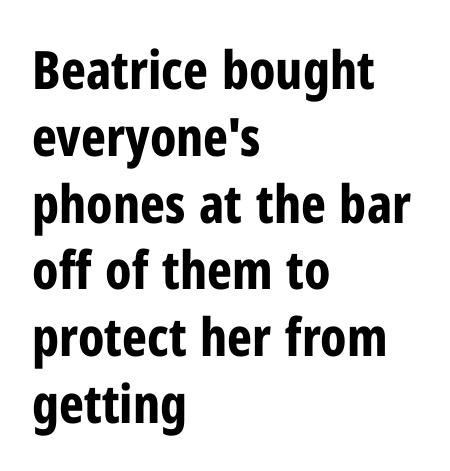
Q: Is the text bold? A: Yes.
Q: Is the text italic (slanted)? A: No, it is upright.
Q: Is the typeface a serif or a sans-serif typeface? A: Sans-serif.
Q: Is the text underlined? A: No.
Q: How is the paragraph aligned? A: Left-aligned.
Q: Is the spacing between letters normal or unusually wide? A: Normal.
Q: Is the spacing between lines tight, normal or loose? A: Normal.
Q: Width (condensed, normal, or wide)? A: Condensed.
Q: Stroke contrast? A: Low.
Q: x-height? A: Medium.
Q: Monospaced? A: No.
